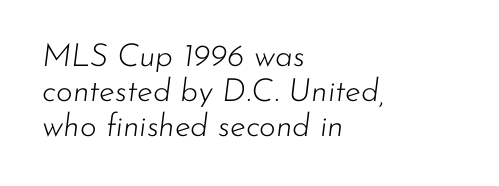
The image shows 32 px light type, italic (leaning right); set left-aligned, tight line spacing (1.09x), normal letter spacing, not underlined; low stroke contrast and a small x-height.
